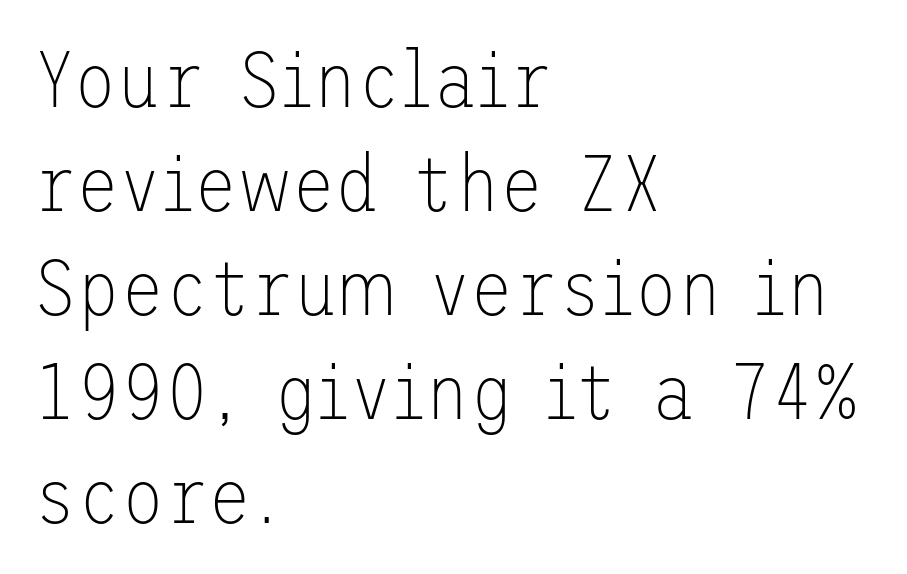
Q: Is the text bold? A: No.
Q: Is the text italic (slanted)? A: No, it is upright.
Q: Is the typeface a serif or a sans-serif typeface? A: Sans-serif.
Q: Is the text underlined? A: No.
Q: How is the paragraph aligned? A: Left-aligned.
Q: Is the spacing between letters normal or unusually wide? A: Normal.
Q: Is the spacing between lines tight, normal or loose? A: Normal.
Q: Width (condensed, normal, or wide)? A: Normal.
Q: Stroke contrast? A: Low.
Q: x-height? A: Medium.
